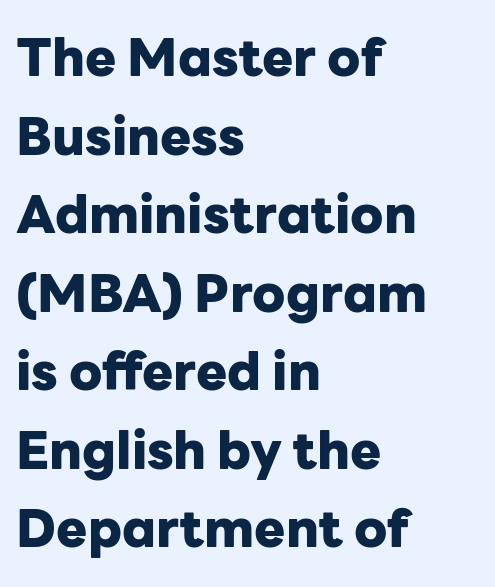
Q: Is the text bold? A: Yes.
Q: Is the text italic (slanted)? A: No, it is upright.
Q: Is the typeface a serif or a sans-serif typeface? A: Sans-serif.
Q: Is the text underlined? A: No.
Q: How is the paragraph aligned? A: Left-aligned.
Q: Is the spacing between letters normal or unusually wide? A: Normal.
Q: Is the spacing between lines tight, normal or loose? A: Normal.
Q: Width (condensed, normal, or wide)? A: Normal.
Q: Stroke contrast? A: Low.
Q: x-height? A: Medium.
Q: Monospaced? A: No.
